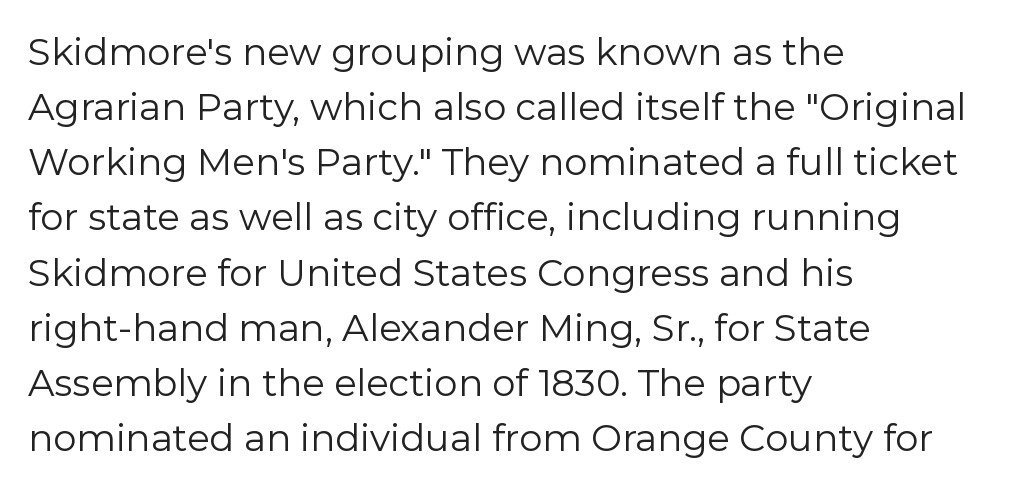
The image shows 37 px regular-weight sans-serif type, upright; set left-aligned, normal line spacing (1.49x), normal letter spacing, not underlined; low stroke contrast and a medium x-height.
